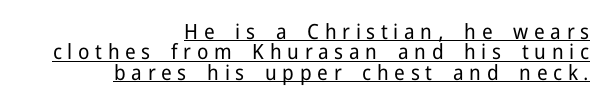
The image shows 21 px text type, upright; set right-aligned, tight line spacing (0.97x), unusually wide letter spacing (+0.27 em), underlined.
